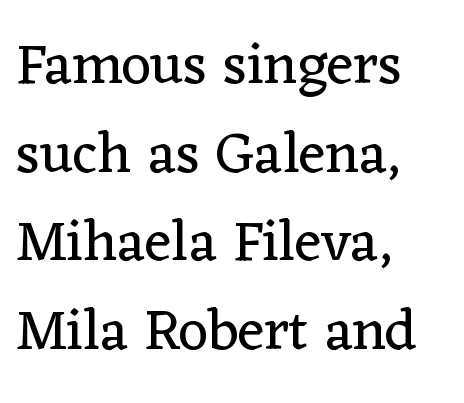
{"serif": "yes", "italic": "no", "bold": "no", "weight": "regular", "width": "normal", "stroke_contrast": "low", "x_height": "medium", "monospaced": "no", "underline": "no", "align": "left", "line_spacing": "normal", "line_spacing_ratio": 1.53, "letter_spacing": "normal", "letter_spacing_em": 0.0, "glyph_px": 58}
